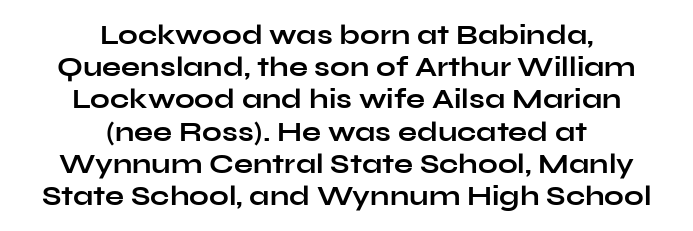
{"serif": "no", "italic": "no", "bold": "yes", "weight": "bold", "width": "wide", "stroke_contrast": "low", "x_height": "medium", "monospaced": "no", "underline": "no", "align": "center", "line_spacing": "tight", "line_spacing_ratio": 1.15, "letter_spacing": "normal", "letter_spacing_em": 0.0, "glyph_px": 28}
